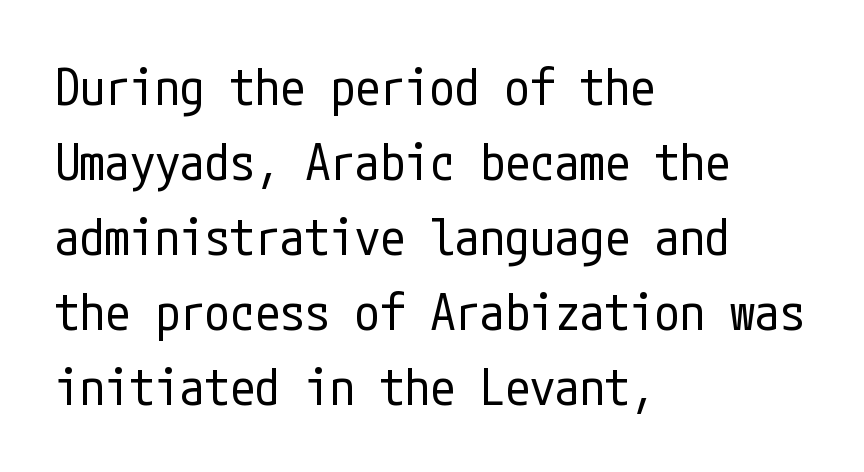
{"serif": "no", "italic": "no", "bold": "no", "weight": "regular", "width": "condensed", "stroke_contrast": "low", "x_height": "medium", "underline": "no", "align": "left", "line_spacing": "normal", "line_spacing_ratio": 1.5, "letter_spacing": "normal", "letter_spacing_em": 0.0, "glyph_px": 50}
